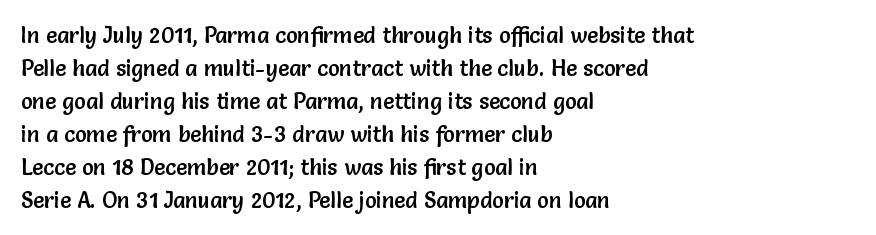
Q: Is the text italic (slanted)? A: No, it is upright.
Q: Is the text underlined? A: No.
Q: How is the paragraph aligned? A: Left-aligned.
Q: Is the spacing between letters normal or unusually wide? A: Normal.
Q: Is the spacing between lines tight, normal or loose? A: Normal.
